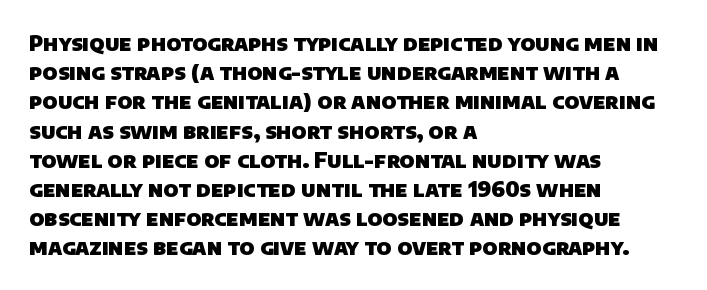
Set as a true bold cut, around the 700 mark. How would I describe the line gaps? Plain and ordinary. The lines are quadded left. Descenders hang freely into open space. Characters follow at the spacing the type designer built in.
